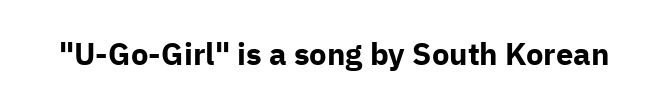
The image shows 31 px bold sans-serif type, upright; set normal letter spacing, not underlined; low stroke contrast and a medium x-height.
